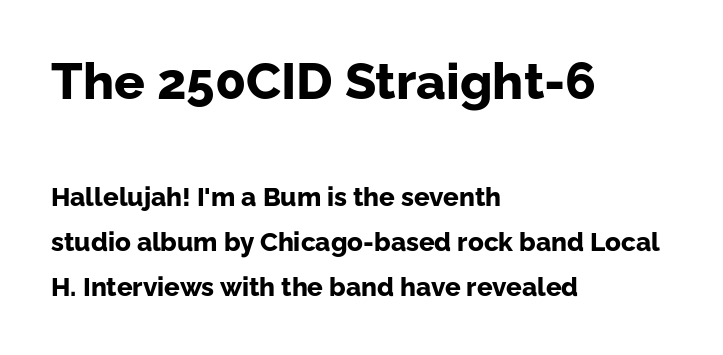
Q: Is the text bold? A: Yes.
Q: Is the text italic (slanted)? A: No, it is upright.
Q: Is the typeface a serif or a sans-serif typeface? A: Sans-serif.
Q: Is the text underlined? A: No.
Q: How is the paragraph aligned? A: Left-aligned.
Q: Is the spacing between letters normal or unusually wide? A: Normal.
Q: Which block of text is set in a larger size, the first (top) or the second (bottom)? A: The first (top) one.
Q: Width (condensed, normal, or wide)? A: Normal.
Q: Stroke contrast? A: Low.
Q: x-height? A: Medium.
Q: Monospaced? A: No.
